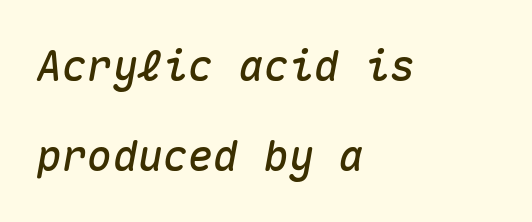
Q: Is the text italic (slanted)? A: Yes, it leans right by about 10 degrees.
Q: Is the text underlined? A: No.
Q: How is the paragraph aligned? A: Left-aligned.
Q: Is the spacing between letters normal or unusually wide? A: Normal.
Q: Is the spacing between lines tight, normal or loose? A: Loose.
Q: Width (condensed, normal, or wide)? A: Normal.
Q: Stroke contrast? A: Medium.
Q: x-height? A: Medium.
Q: Monospaced? A: Yes.
